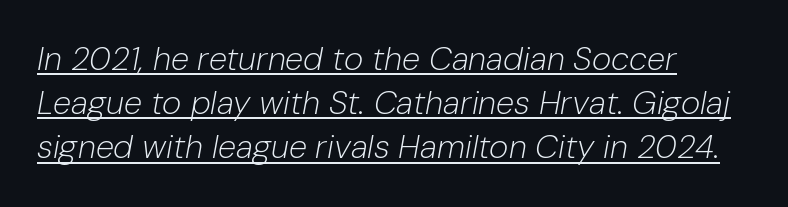
Students, observe the line beneath the letters — that is underlining. No extra ink here — the face is not bold. The line texture is even and compact thanks to regular tracking. Leading matches the norm, producing a regular column.
